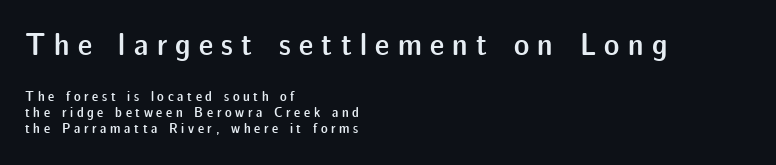
Upright lettering throughout. Serif or sans? Sans — the stroke terminals are bare. What stands out about the letter spacing? Its width — letters are far apart. All the whitespace from short lines collects on the right.
